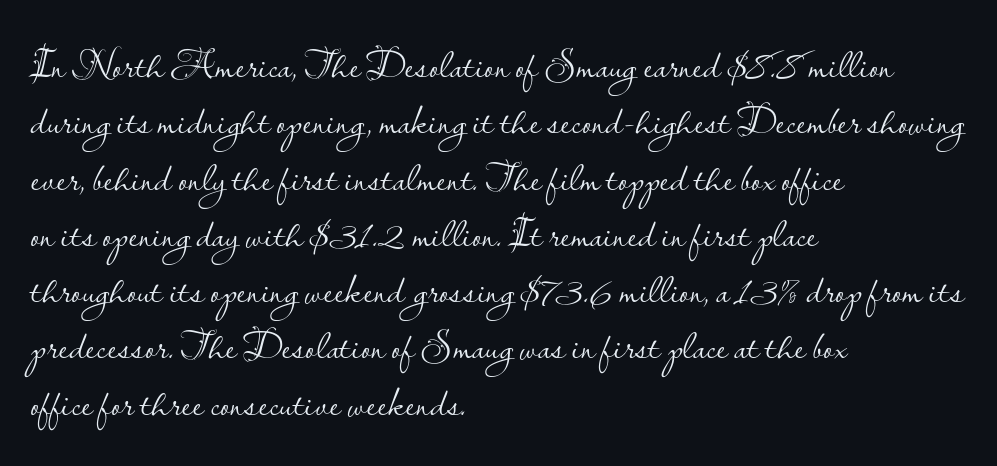
Q: Is the text bold? A: No.
Q: Is the text italic (slanted)? A: Yes.
Q: Is the typeface a serif or a sans-serif typeface? A: Sans-serif.
Q: Is the text underlined? A: No.
Q: How is the paragraph aligned? A: Left-aligned.
Q: Is the spacing between letters normal or unusually wide? A: Normal.
Q: Is the spacing between lines tight, normal or loose? A: Normal.
Q: Width (condensed, normal, or wide)? A: Normal.
Q: Stroke contrast? A: Low.
Q: x-height? A: Small.
Q: Monospaced? A: No.
